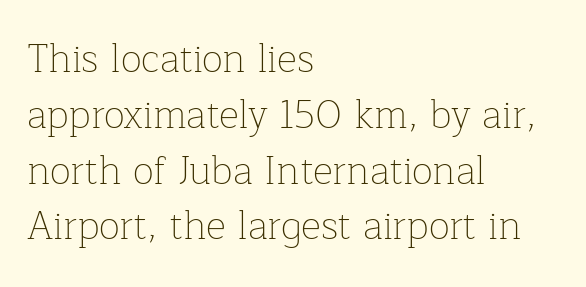
The image shows 39 px thin serif type, upright; set left-aligned, normal line spacing (1.43x), normal letter spacing, not underlined; low stroke contrast and a medium x-height.
